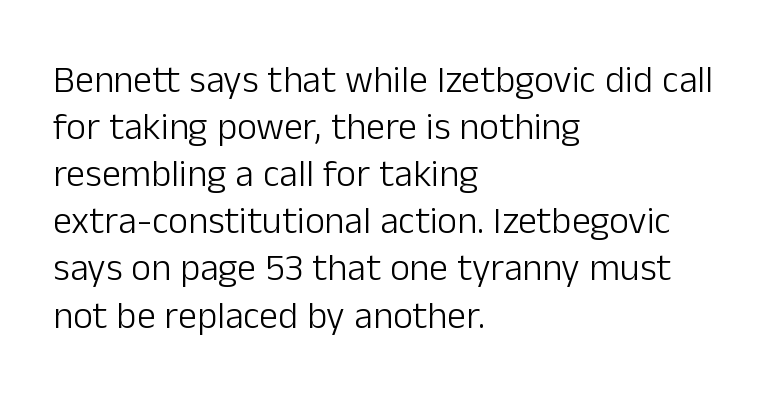
A typesetter would call this proportional, since set widths differ per character. This sample uses a sans-serif face. Characters remain perfectly vertical along every line. Descenders are the only things crossing below the line.
